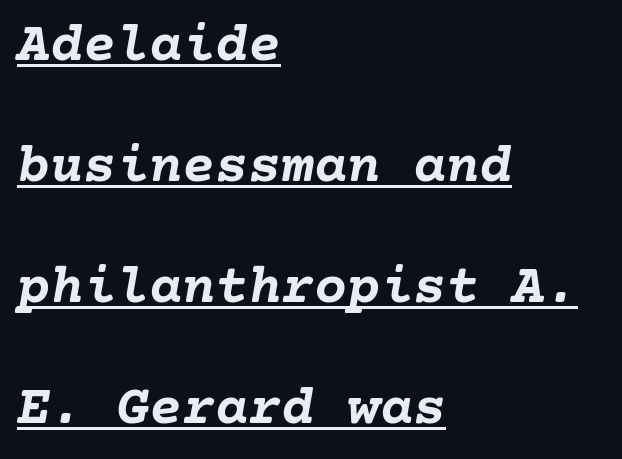
One glance says open: line gaps are wider than usual. Each line of the rendering has a horizontal stroke beneath the glyphs. The rag falls on the right side of this text block. There's an unmistakable incline to the writing here.
